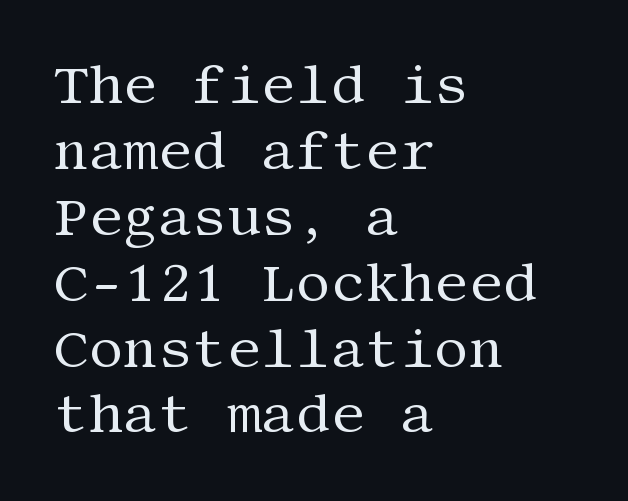
Old-style or modern, the face here clearly has serifs. Nobody touched the tracking dial on this one. A light-to-regular cut is what we see here. These lines were composed using upright roman letters. The typesetter chose a ragged-right arrangement here.
